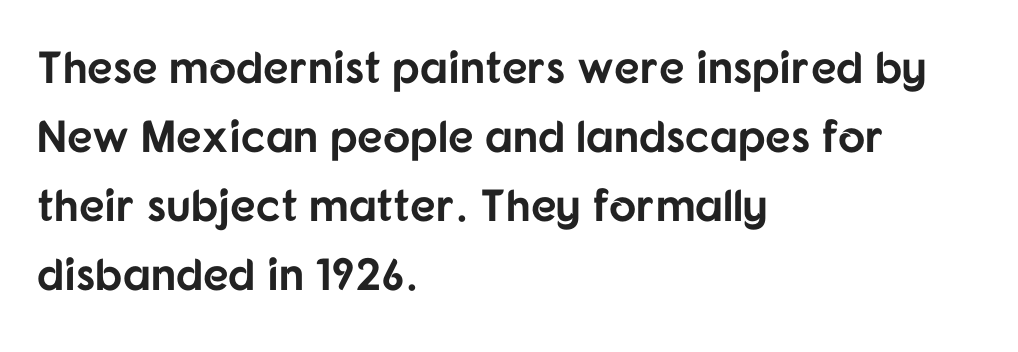
The image shows 45 px bold sans-serif type, upright; set left-aligned, normal line spacing (1.53x), normal letter spacing, not underlined; low stroke contrast and a medium x-height.
